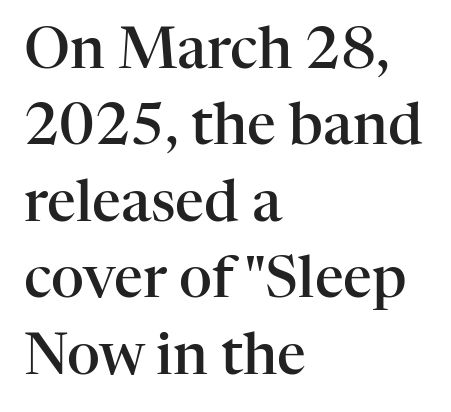
The image shows 57 px semibold serif type, upright; set left-aligned, normal line spacing (1.34x), normal letter spacing, not underlined; high stroke contrast and a medium x-height.
